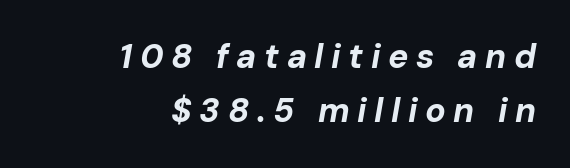
{"italic": "yes", "lean": "right", "slant_degrees": 10, "bold": "yes", "weight": "bold", "width": "normal", "stroke_contrast": "low", "x_height": "medium", "monospaced": "no", "underline": "no", "align": "right", "line_spacing": "normal", "line_spacing_ratio": 1.6, "letter_spacing": "wide", "letter_spacing_em": 0.22, "glyph_px": 34}
